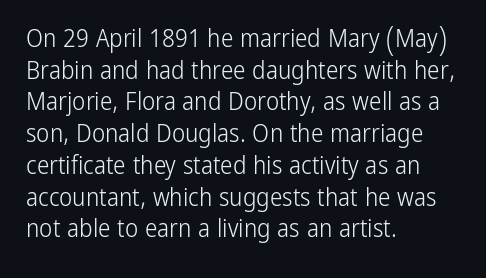
{"italic": "no", "bold": "no", "underline": "no", "align": "left", "line_spacing": "normal", "line_spacing_ratio": 1.27, "letter_spacing": "normal", "letter_spacing_em": 0.0, "glyph_px": 25}
